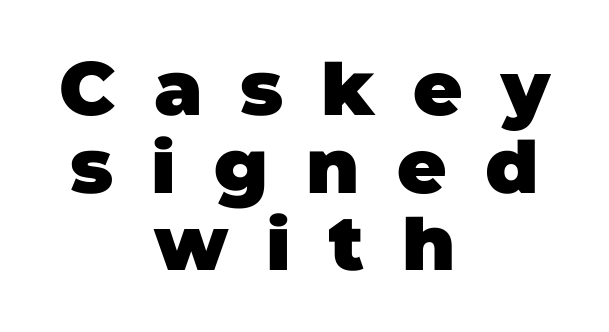
The image shows 76 px heavy sans-serif type; set centered, tight line spacing (1.02x), unusually wide letter spacing (+0.5 em), not underlined; low stroke contrast and a large x-height.
